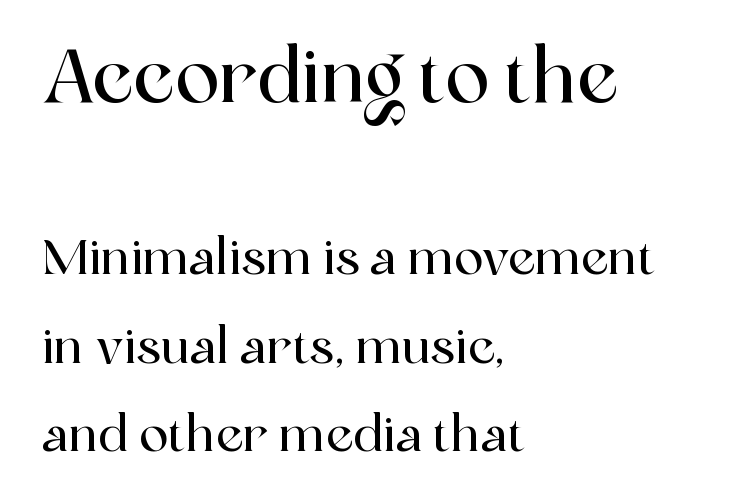
{"serif": "yes", "italic": "no", "width": "normal", "x_height": "medium", "monospaced": "no", "underline": "no", "align": "left", "line_spacing_ratio": 1.8, "letter_spacing": "normal", "letter_spacing_em": 0.0, "larger_block": "first", "size_ratio": 1.51, "glyph_px": 74}
